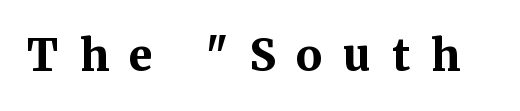
Q: Is the text bold? A: Yes.
Q: Is the text italic (slanted)? A: No, it is upright.
Q: Is the typeface a serif or a sans-serif typeface? A: Serif.
Q: Is the text underlined? A: No.
Q: Is the spacing between letters normal or unusually wide? A: Unusually wide.
Q: Width (condensed, normal, or wide)? A: Normal.
Q: Stroke contrast? A: Medium.
Q: x-height? A: Medium.
Q: Monospaced? A: No.
